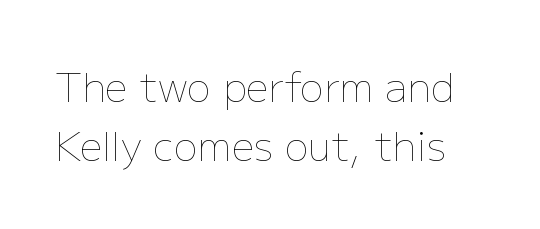
Q: Is the text bold? A: No.
Q: Is the text italic (slanted)? A: No, it is upright.
Q: Is the text underlined? A: No.
Q: Is the spacing between letters normal or unusually wide? A: Normal.
Q: Is the spacing between lines tight, normal or loose? A: Normal.
Q: Width (condensed, normal, or wide)? A: Normal.
Q: Stroke contrast? A: Low.
Q: x-height? A: Medium.
Q: Monospaced? A: No.
